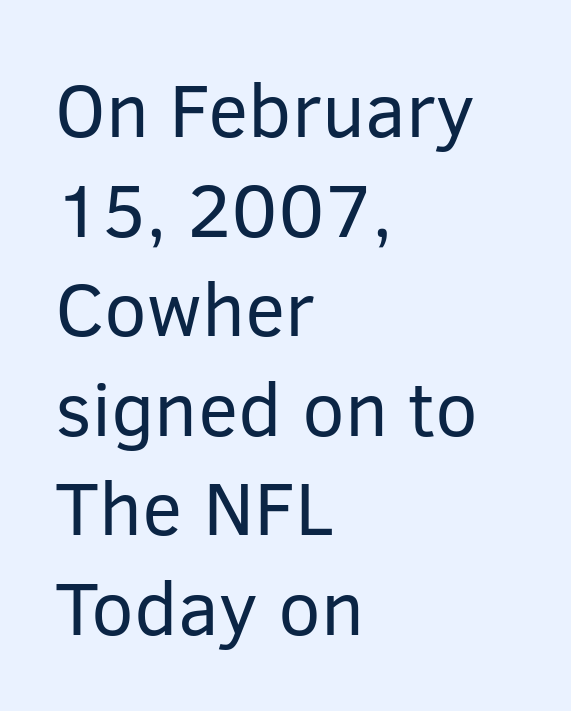
{"serif": "no", "italic": "no", "bold": "no", "weight": "regular", "width": "normal", "stroke_contrast": "low", "x_height": "medium", "monospaced": "no", "underline": "no", "align": "left", "line_spacing": "normal", "line_spacing_ratio": 1.31, "letter_spacing": "normal", "letter_spacing_em": 0.0, "glyph_px": 76}
